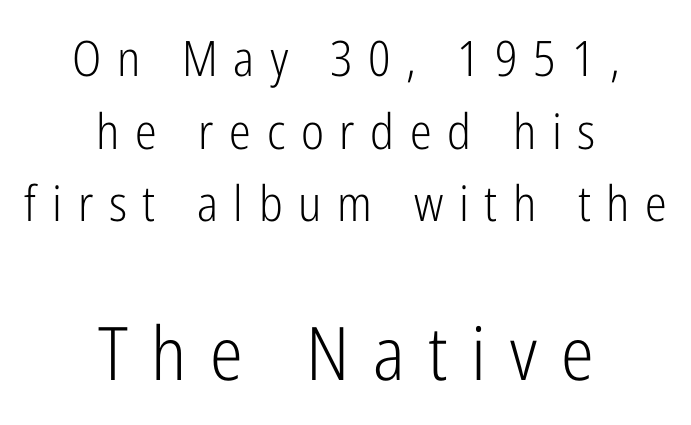
Summary of vertical rhythm: regular, with standard interline spacing. The face used here is proportionally spaced, like ordinary book or web type. It's the straight-up-and-down kind of type. Weight: not bold — regular or lighter. The baseline area is clear.
